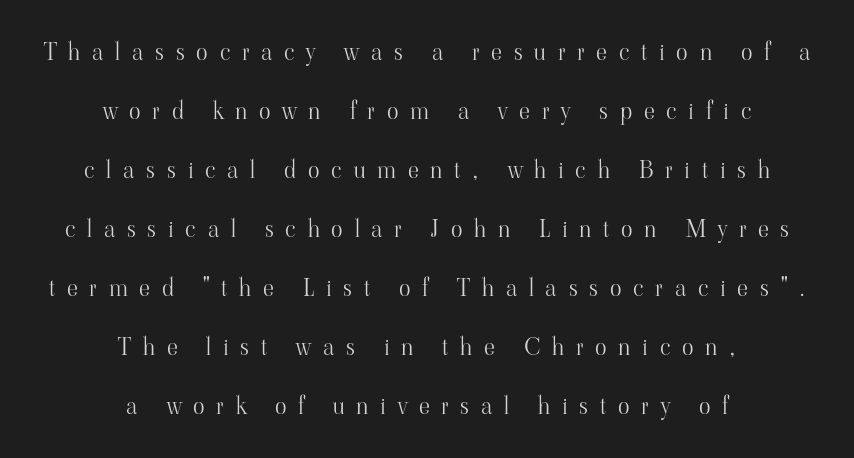
The image shows 24 px text type, upright; set centered, loose line spacing (2.46x), unusually wide letter spacing (+0.49 em), not underlined.
